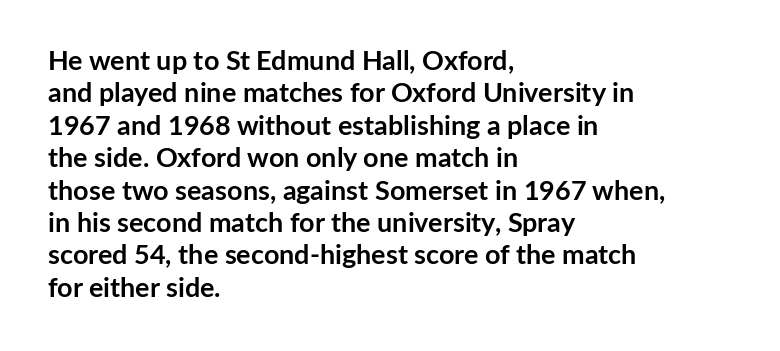
The space directly below the letters is spotless. Heavy-handed strokes throughout: this text is bold. If you drew a ruler down the left edge, every line would touch it. Italic: no, the glyphs are upright roman. Nobody touched the tracking dial on this one.
